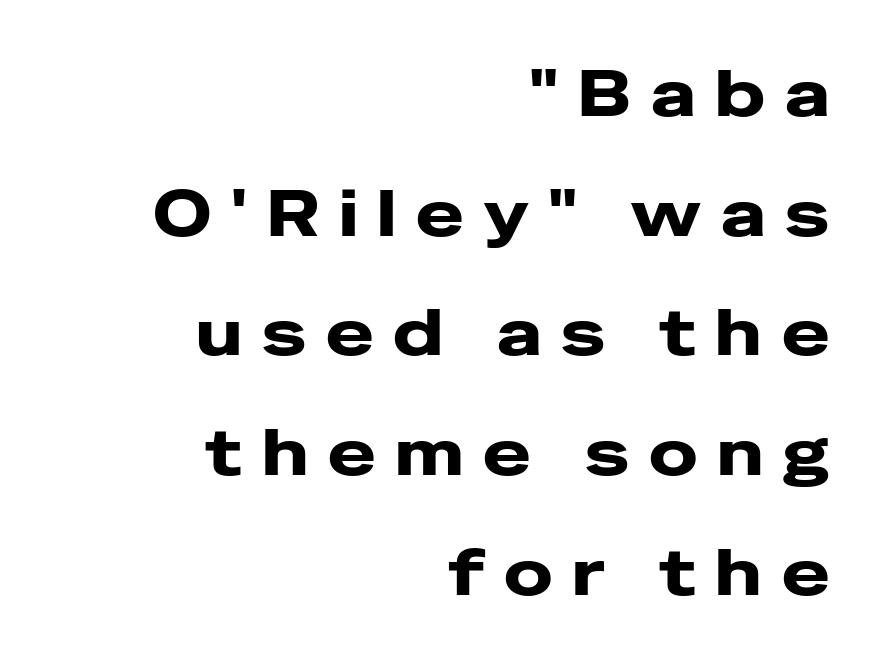
Reading down the block, your eye finds every line finishing at a fixed right position. The foot of each line stays bare and open. Spacing verdict: proportional, widths tailored to each character. You can tell it's not italic because the verticals are truly vertical. There is plenty of visible air inserted between adjacent glyphs. This sample uses a sans-serif face.
